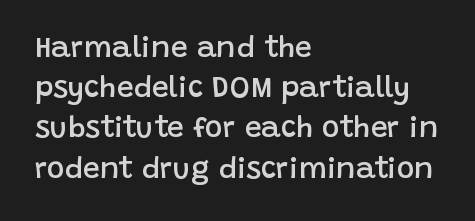
{"serif": "no", "italic": "no", "bold": "semi", "weight": "semibold", "width": "normal", "stroke_contrast": "low", "x_height": "large", "monospaced": "no", "underline": "no", "align": "left", "line_spacing": "normal", "line_spacing_ratio": 1.34, "letter_spacing": "normal", "letter_spacing_em": 0.0, "glyph_px": 30}
